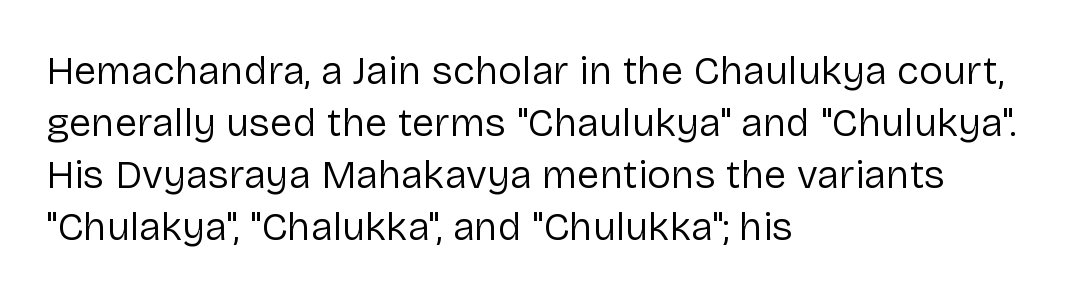
Q: Is the text bold? A: No.
Q: Is the text italic (slanted)? A: No, it is upright.
Q: Is the typeface a serif or a sans-serif typeface? A: Sans-serif.
Q: Is the text underlined? A: No.
Q: How is the paragraph aligned? A: Left-aligned.
Q: Is the spacing between letters normal or unusually wide? A: Normal.
Q: Is the spacing between lines tight, normal or loose? A: Normal.
Q: Width (condensed, normal, or wide)? A: Normal.
Q: Stroke contrast? A: Low.
Q: x-height? A: Medium.
Q: Monospaced? A: No.
